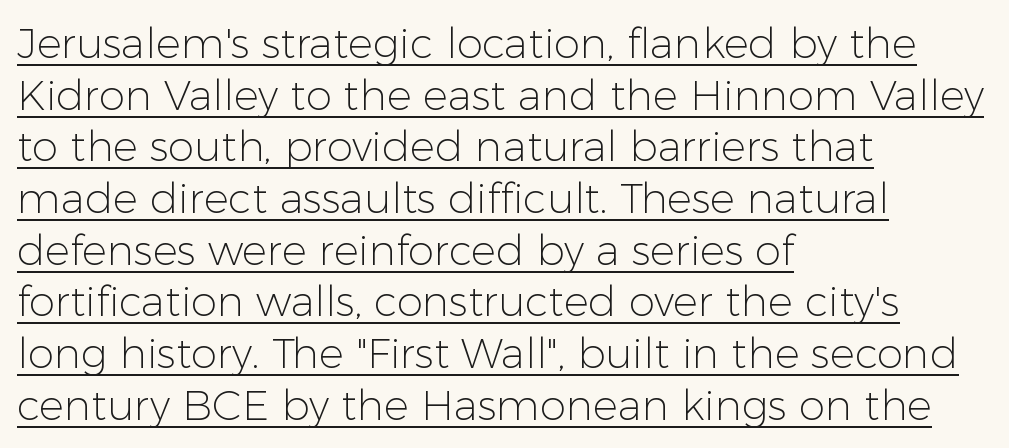
The image shows 42 px light sans-serif type, upright; set left-aligned, line spacing 1.23x, normal letter spacing, underlined; low stroke contrast and a medium x-height.
